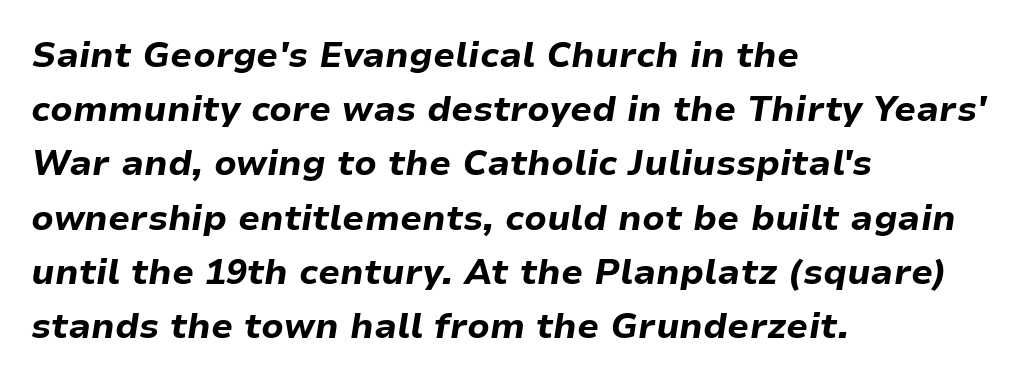
Q: Is the text bold? A: Yes.
Q: Is the text italic (slanted)? A: Yes, it leans right by about 9 degrees.
Q: Is the text underlined? A: No.
Q: How is the paragraph aligned? A: Left-aligned.
Q: Is the spacing between letters normal or unusually wide? A: Normal.
Q: Is the spacing between lines tight, normal or loose? A: Normal.
Q: Width (condensed, normal, or wide)? A: Normal.
Q: Stroke contrast? A: Low.
Q: x-height? A: Medium.
Q: Monospaced? A: No.
